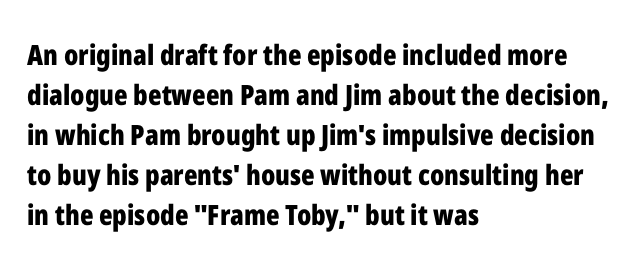
Italic: no, the glyphs are upright roman. Glance below the letters and you will spot only blank space. Tracking here is standard; glyphs follow each other at the usual distance. Regarding serifs, this sample does without them. Notice how descenders clear the ascenders below comfortably — that's standard leading.
